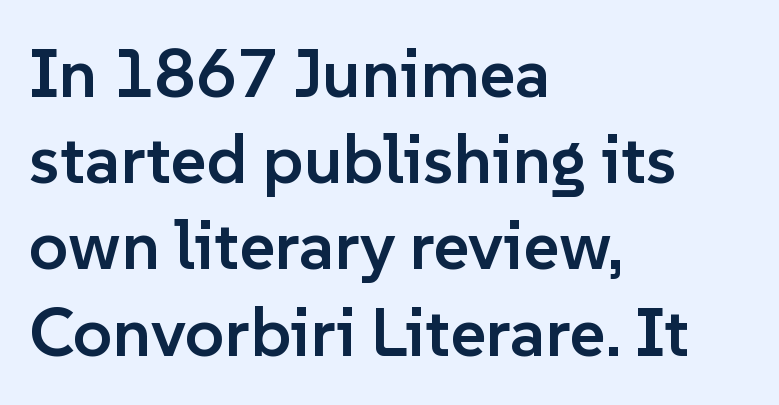
{"serif": "no", "italic": "no", "bold": "semi", "weight": "semibold", "width": "normal", "stroke_contrast": "low", "x_height": "medium", "monospaced": "no", "underline": "no", "align": "left", "line_spacing": "normal", "line_spacing_ratio": 1.25, "letter_spacing": "normal", "letter_spacing_em": 0.0, "glyph_px": 69}
